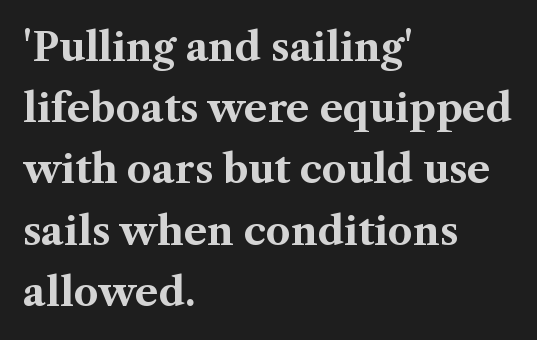
The image shows 39 px bold serif type, upright; set left-aligned, normal line spacing (1.57x), normal letter spacing, not underlined; medium stroke contrast and a medium x-height.
